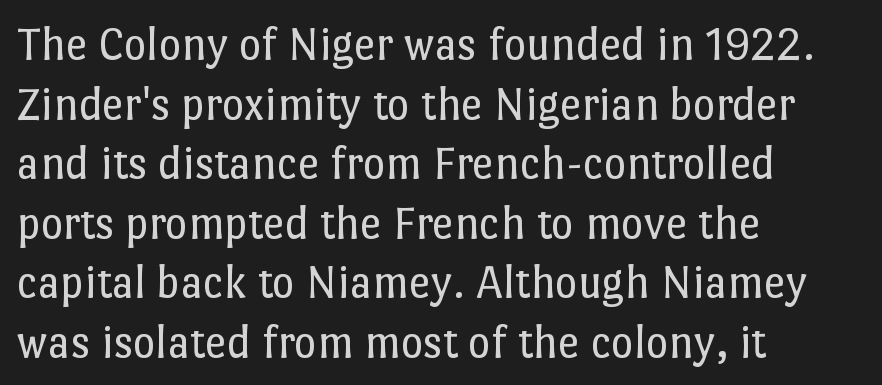
The image shows 48 px regular-weight type, upright; set left-aligned, line spacing 1.24x, normal letter spacing, not underlined; low stroke contrast and a medium x-height.
